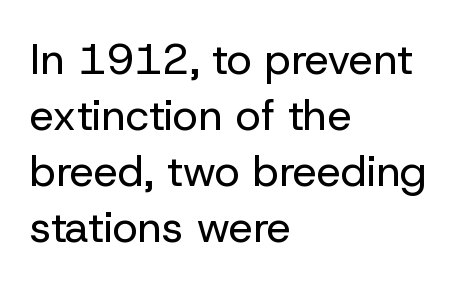
The words here are not underlined. A typesetter would mark this as roman, not italic. The letters sit at their default tracking, neither squeezed nor spread. Typeset ragged right — the left edge is the straight one. The letters advance in unequal steps, a hallmark of proportional type. Font category for this specimen: sans-serif.
